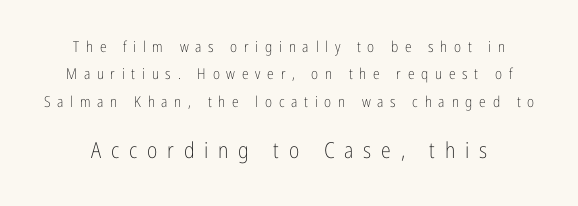
The image shows 22 px text type, upright; set line spacing 1.82x, unusually wide letter spacing (+0.45 em), not underlined; the second (bottom) block is 1.47x larger.
